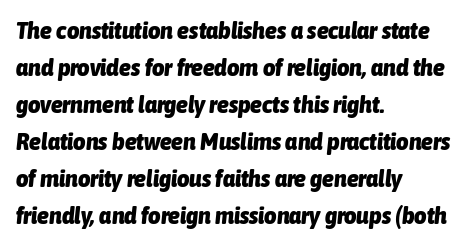
{"italic": "yes", "lean": "right", "slant_degrees": 6, "bold": "yes", "underline": "no", "align": "left", "line_spacing": "normal", "line_spacing_ratio": 1.54, "letter_spacing": "normal", "letter_spacing_em": 0.0, "glyph_px": 24}
